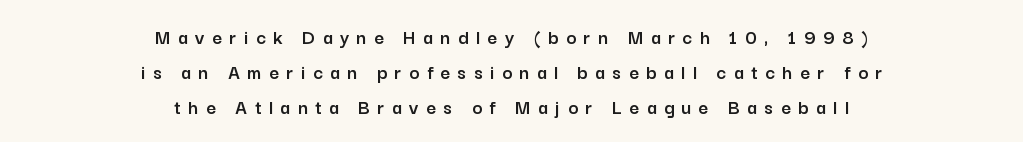
The image shows 21 px text type, upright; set centered, normal line spacing (1.66x), unusually wide letter spacing (+0.36 em), not underlined.
